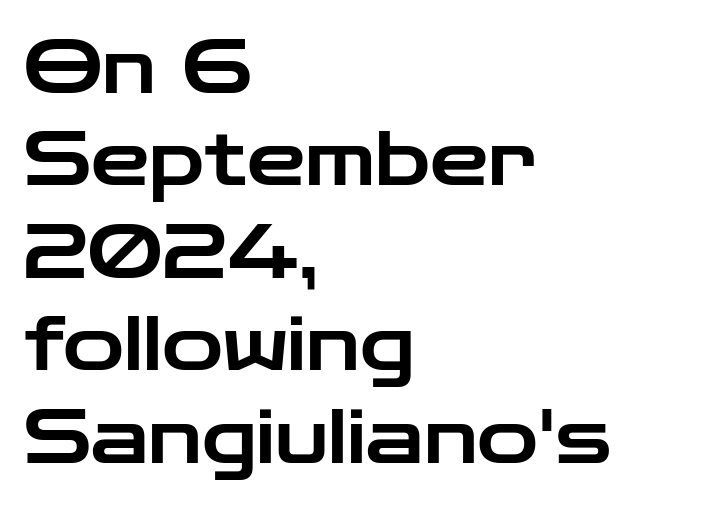
{"serif": "no", "italic": "no", "width": "wide", "stroke_contrast": "low", "x_height": "medium", "monospaced": "no", "underline": "no", "align": "left", "line_spacing": "normal", "line_spacing_ratio": 1.25, "letter_spacing": "normal", "letter_spacing_em": 0.0, "glyph_px": 74}
